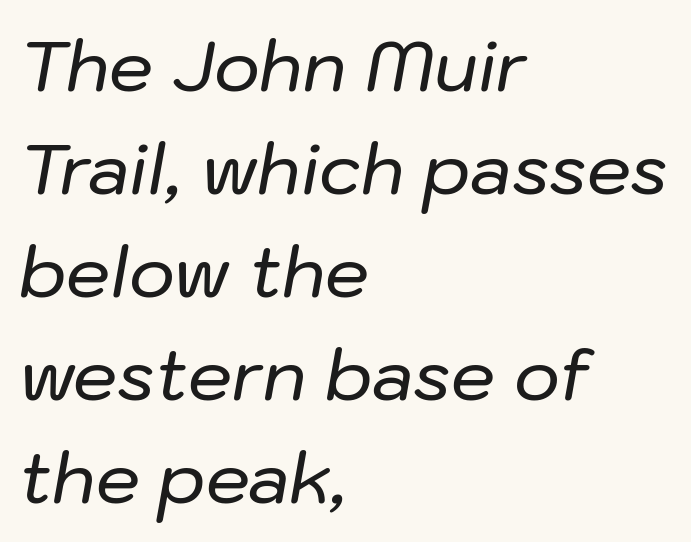
The passage shown has conventional tracking throughout. The passage shown is typed in a proportional face where columns would drift. The space beneath each line is pristine and unruled. Designer's note — italics engaged. The rendering anchors every line to the left-hand side. Each new line begins a customary step beneath the previous one.
